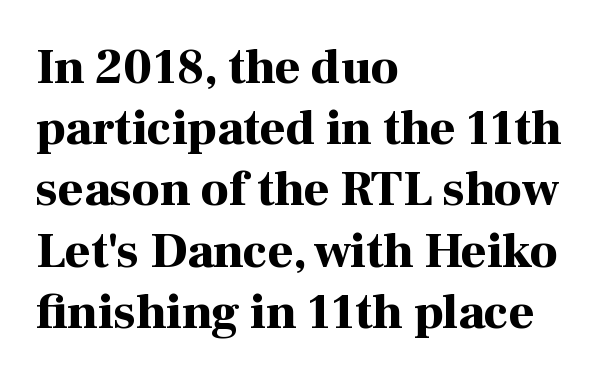
Q: Is the text bold? A: Yes.
Q: Is the text italic (slanted)? A: No, it is upright.
Q: Is the typeface a serif or a sans-serif typeface? A: Serif.
Q: Is the text underlined? A: No.
Q: How is the paragraph aligned? A: Left-aligned.
Q: Is the spacing between letters normal or unusually wide? A: Normal.
Q: Is the spacing between lines tight, normal or loose? A: Normal.
Q: Width (condensed, normal, or wide)? A: Normal.
Q: Stroke contrast? A: High.
Q: x-height? A: Medium.
Q: Monospaced? A: No.
